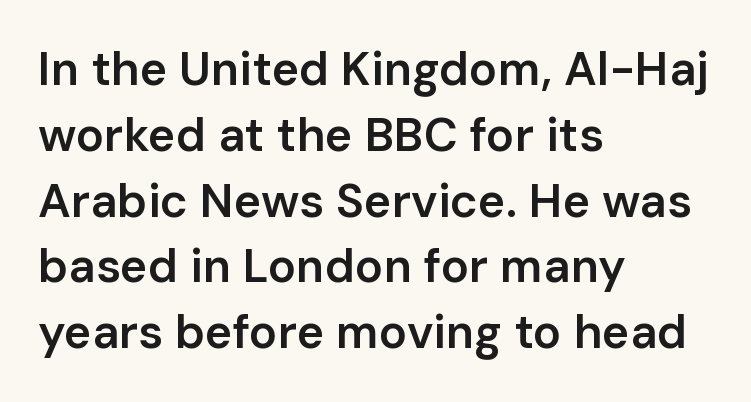
Q: Is the text bold? A: Semi-bold.
Q: Is the text italic (slanted)? A: No, it is upright.
Q: Is the typeface a serif or a sans-serif typeface? A: Sans-serif.
Q: Is the text underlined? A: No.
Q: How is the paragraph aligned? A: Left-aligned.
Q: Is the spacing between letters normal or unusually wide? A: Normal.
Q: Is the spacing between lines tight, normal or loose? A: Normal.
Q: Width (condensed, normal, or wide)? A: Normal.
Q: Stroke contrast? A: Low.
Q: x-height? A: Medium.
Q: Monospaced? A: No.
